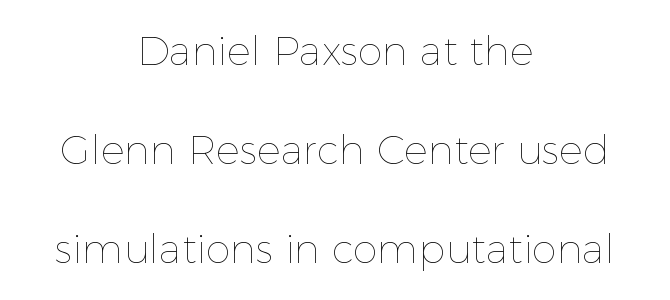
The image shows 40 px thin type, upright; set centered, loose line spacing (2.47x), normal letter spacing, not underlined; a medium x-height.
